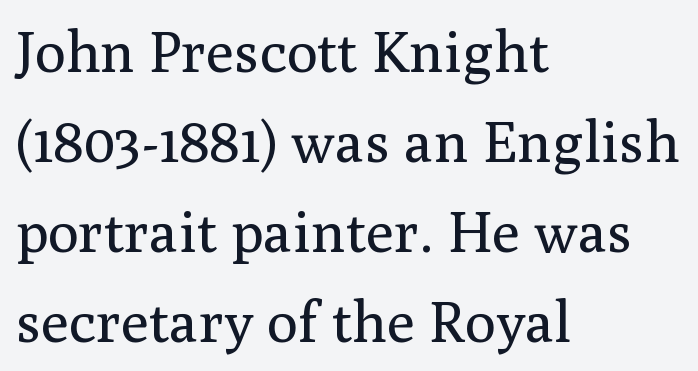
Q: Is the text bold? A: No.
Q: Is the text italic (slanted)? A: No, it is upright.
Q: Is the typeface a serif or a sans-serif typeface? A: Serif.
Q: Is the text underlined? A: No.
Q: How is the paragraph aligned? A: Left-aligned.
Q: Is the spacing between letters normal or unusually wide? A: Normal.
Q: Is the spacing between lines tight, normal or loose? A: Normal.
Q: Width (condensed, normal, or wide)? A: Normal.
Q: Stroke contrast? A: Medium.
Q: x-height? A: Medium.
Q: Monospaced? A: No.
